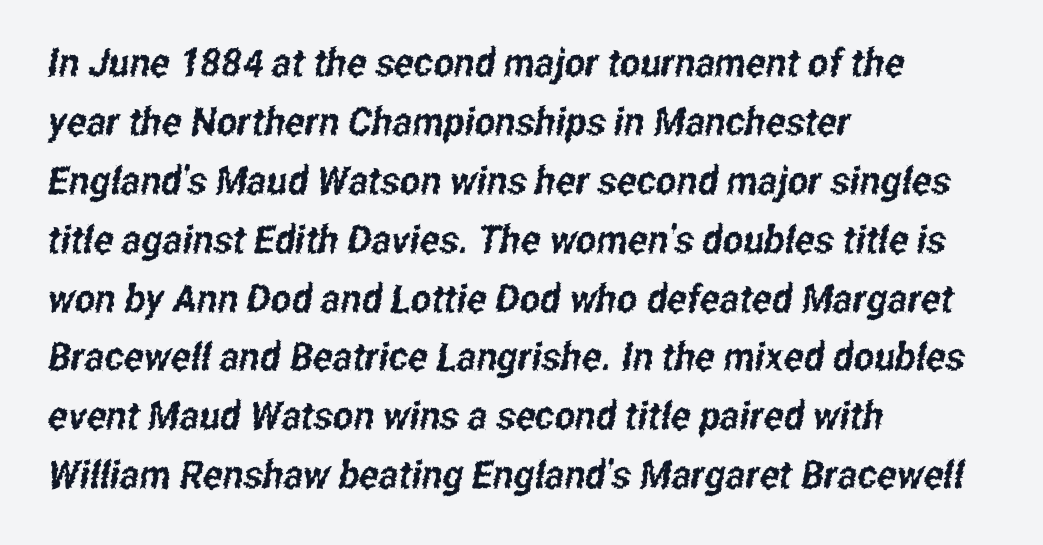
{"serif": "no", "width": "condensed", "stroke_contrast": "low", "x_height": "medium", "monospaced": "no", "underline": "no", "align": "left", "line_spacing": "normal", "line_spacing_ratio": 1.51, "letter_spacing": "normal", "letter_spacing_em": 0.0, "glyph_px": 39}
